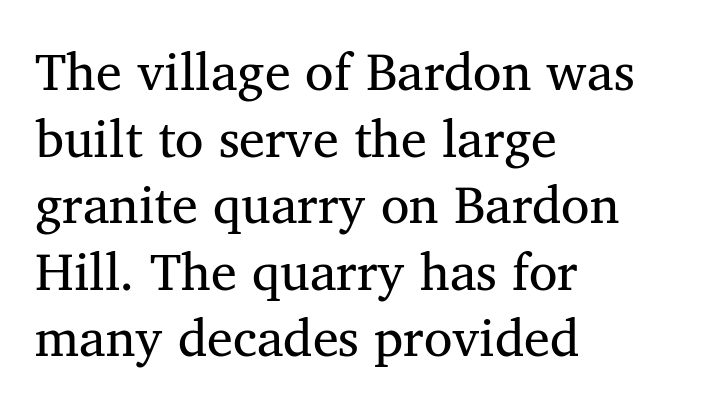
The image shows 52 px regular-weight serif type, upright; set left-aligned, normal line spacing (1.28x), normal letter spacing, not underlined; medium stroke contrast and a medium x-height.
